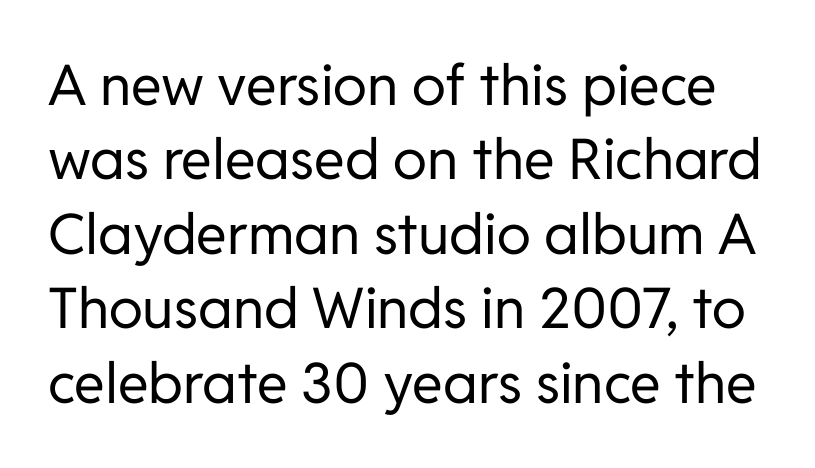
{"serif": "no", "italic": "no", "bold": "no", "weight": "regular", "width": "normal", "stroke_contrast": "low", "x_height": "medium", "monospaced": "no", "underline": "no", "line_spacing": "normal", "line_spacing_ratio": 1.33, "letter_spacing": "normal", "letter_spacing_em": 0.0, "glyph_px": 56}
